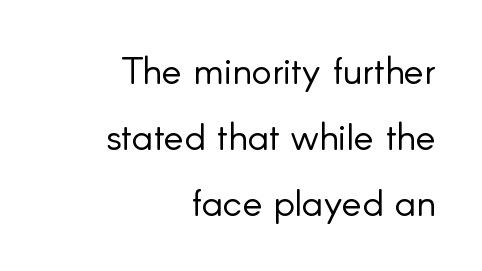
The image shows 38 px light sans-serif type, upright; set right-aligned, line spacing 1.74x, normal letter spacing, not underlined; low stroke contrast and a small x-height.
